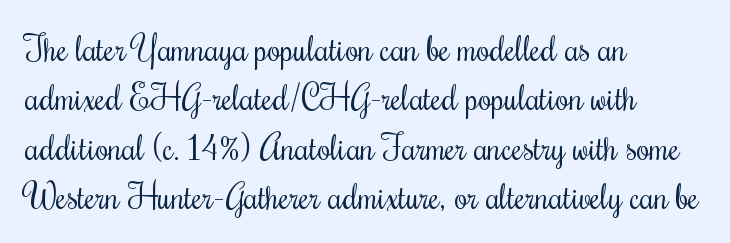
{"serif": "yes", "bold": "no", "weight": "regular", "width": "condensed", "stroke_contrast": "medium", "x_height": "small", "monospaced": "no", "underline": "no", "align": "left", "line_spacing": "normal", "line_spacing_ratio": 1.45, "letter_spacing": "normal", "letter_spacing_em": 0.0, "glyph_px": 34}
